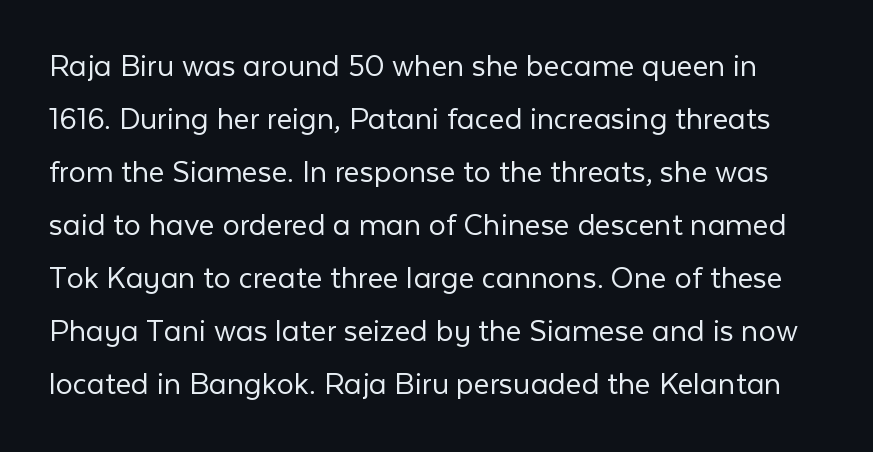
The image shows 34 px light sans-serif type, upright; set normal line spacing (1.56x), normal letter spacing, not underlined; low stroke contrast and a medium x-height.
